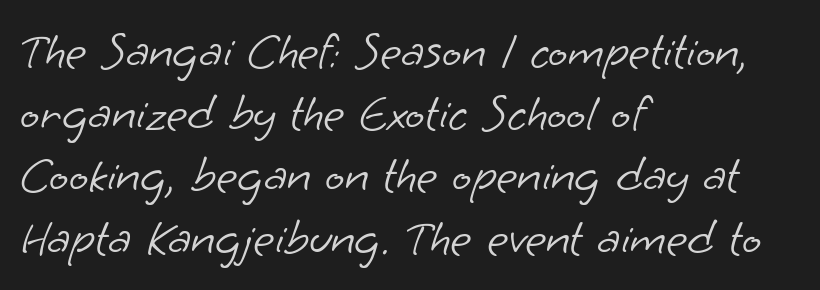
{"serif": "no", "bold": "no", "weight": "light", "width": "normal", "stroke_contrast": "low", "x_height": "small", "monospaced": "no", "underline": "no", "align": "left", "line_spacing_ratio": 1.22, "letter_spacing": "normal", "letter_spacing_em": 0.0, "glyph_px": 51}
